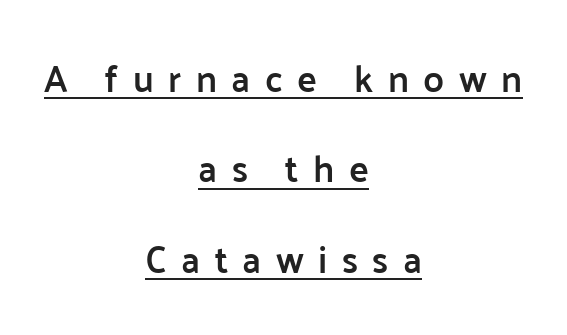
Q: Is the text bold? A: Semi-bold.
Q: Is the text italic (slanted)? A: No, it is upright.
Q: Is the typeface a serif or a sans-serif typeface? A: Sans-serif.
Q: Is the text underlined? A: Yes.
Q: How is the paragraph aligned? A: Centered.
Q: Is the spacing between letters normal or unusually wide? A: Unusually wide.
Q: Is the spacing between lines tight, normal or loose? A: Loose.
Q: Width (condensed, normal, or wide)? A: Normal.
Q: Stroke contrast? A: Low.
Q: x-height? A: Medium.
Q: Monospaced? A: No.
